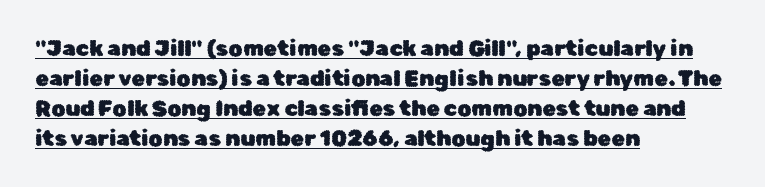
{"italic": "no", "underline": "yes", "align": "left", "line_spacing": "normal", "line_spacing_ratio": 1.36, "letter_spacing": "normal", "letter_spacing_em": 0.0, "glyph_px": 22}
